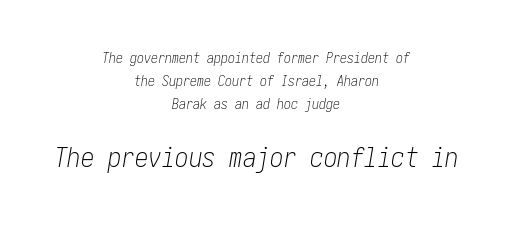
{"italic": "yes", "lean": "right", "slant_degrees": 10, "bold": "no", "underline": "no", "align": "center", "line_spacing": "normal", "line_spacing_ratio": 1.66, "letter_spacing": "normal", "letter_spacing_em": 0.0, "larger_block": "second", "size_ratio": 1.93, "glyph_px": 27}
